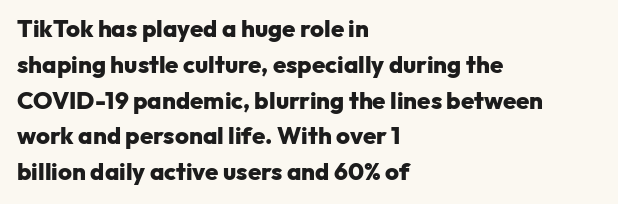
{"italic": "no", "bold": "yes", "underline": "no", "align": "left", "line_spacing": "normal", "line_spacing_ratio": 1.49, "letter_spacing": "normal", "letter_spacing_em": 0.0, "glyph_px": 24}
